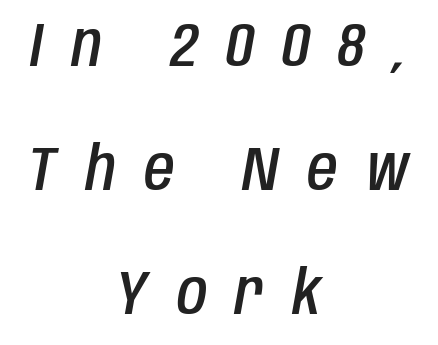
Q: Is the text bold? A: Semi-bold.
Q: Is the text italic (slanted)? A: Yes, it leans right by about 10 degrees.
Q: Is the text underlined? A: No.
Q: How is the paragraph aligned? A: Centered.
Q: Is the spacing between letters normal or unusually wide? A: Unusually wide.
Q: Is the spacing between lines tight, normal or loose? A: Loose.
Q: Width (condensed, normal, or wide)? A: Condensed.
Q: Stroke contrast? A: Low.
Q: x-height? A: Large.
Q: Monospaced? A: No.
